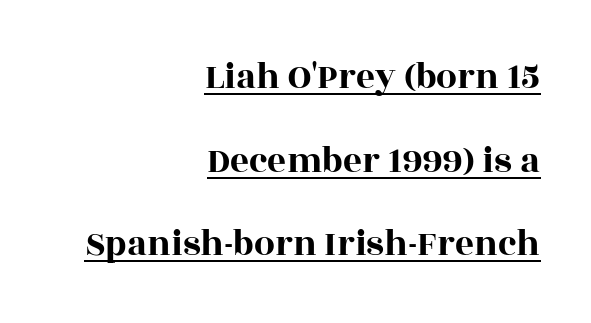
Check where the strokes stop: tiny serifs finish them off. A baseline rule has been typeset under these characters. This rendering leaves character spacing at its baseline value. Leftover space on each line is placed entirely before the opening word. The rendering uses natural spacing where letterforms have individual widths.
